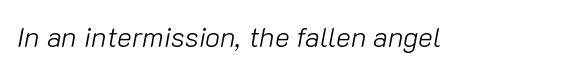
This sample has the flowing, uneven cadence of proportional lettering. The typography opts for an oblique posture over an upright one. Bare-footed words on every line. The strokes are not fattened; the text isn't bold.
